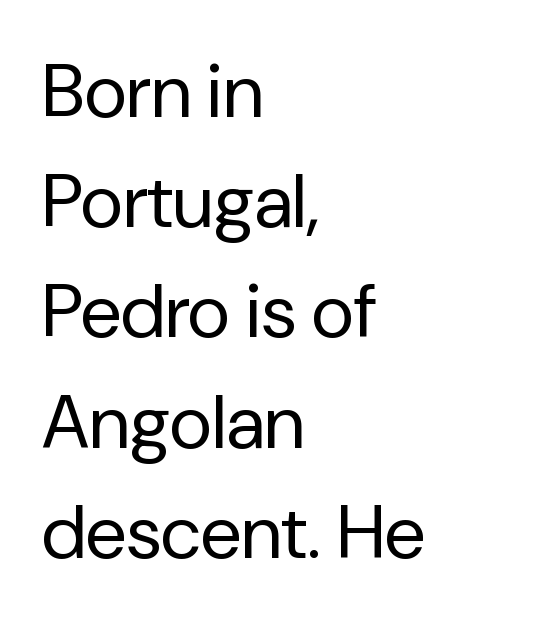
Is the letter spacing exaggerated? No — it looks like the ordinary default. Only glyphs here, with clear space below each row. Regular leading. No heavy texture on the line: the type isn't bold.
